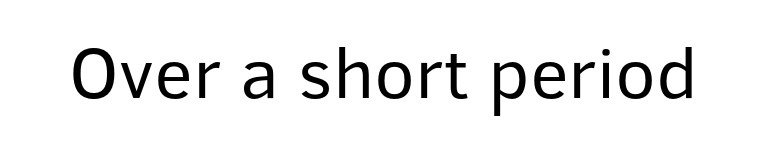
{"serif": "no", "italic": "no", "bold": "no", "weight": "regular", "width": "normal", "stroke_contrast": "low", "x_height": "medium", "monospaced": "no", "underline": "no", "letter_spacing": "normal", "letter_spacing_em": 0.0, "glyph_px": 75}
